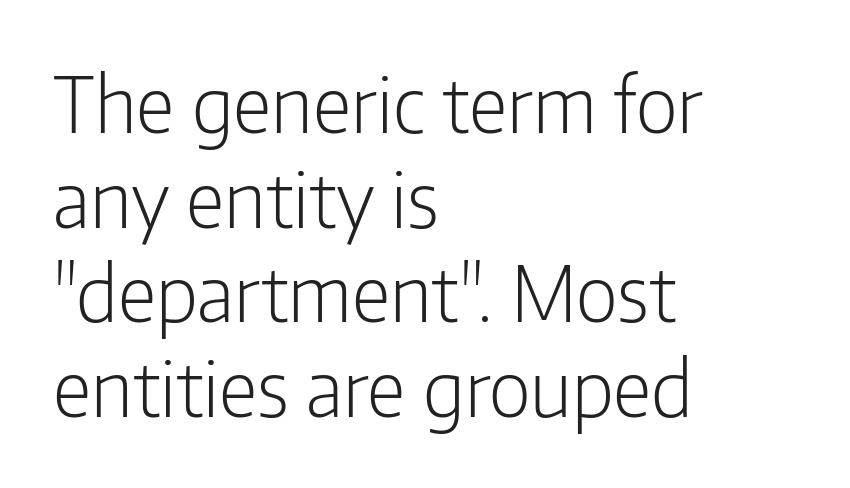
{"serif": "no", "italic": "no", "bold": "no", "weight": "light", "width": "condensed", "stroke_contrast": "low", "x_height": "medium", "monospaced": "no", "underline": "no", "align": "left", "line_spacing_ratio": 1.23, "letter_spacing": "normal", "letter_spacing_em": 0.0, "glyph_px": 77}
